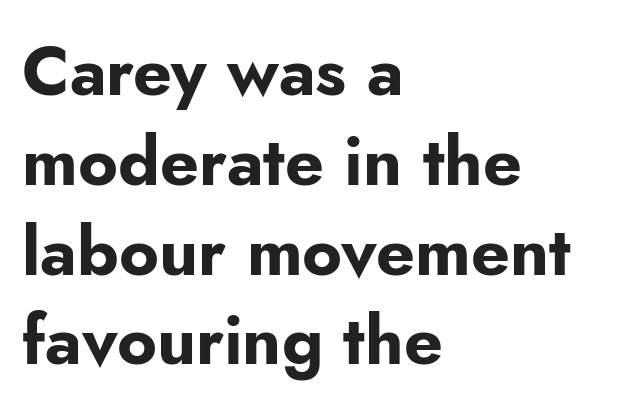
Q: Is the text bold? A: Yes.
Q: Is the text italic (slanted)? A: No, it is upright.
Q: Is the typeface a serif or a sans-serif typeface? A: Sans-serif.
Q: Is the text underlined? A: No.
Q: How is the paragraph aligned? A: Left-aligned.
Q: Is the spacing between letters normal or unusually wide? A: Normal.
Q: Is the spacing between lines tight, normal or loose? A: Normal.
Q: Width (condensed, normal, or wide)? A: Normal.
Q: Stroke contrast? A: Low.
Q: x-height? A: Small.
Q: Monospaced? A: No.
